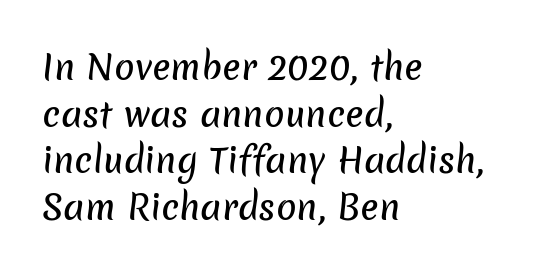
Q: Is the typeface a serif or a sans-serif typeface? A: Sans-serif.
Q: Is the text underlined? A: No.
Q: How is the paragraph aligned? A: Left-aligned.
Q: Is the spacing between letters normal or unusually wide? A: Normal.
Q: Is the spacing between lines tight, normal or loose? A: Normal.
Q: Width (condensed, normal, or wide)? A: Normal.
Q: Stroke contrast? A: Low.
Q: x-height? A: Medium.
Q: Monospaced? A: No.
